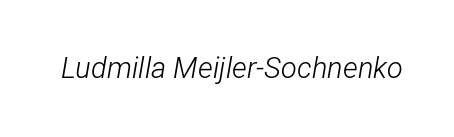
The image shows 29 px light, condensed type, italic (leaning right); set normal letter spacing, not underlined; low stroke contrast and a medium x-height.
